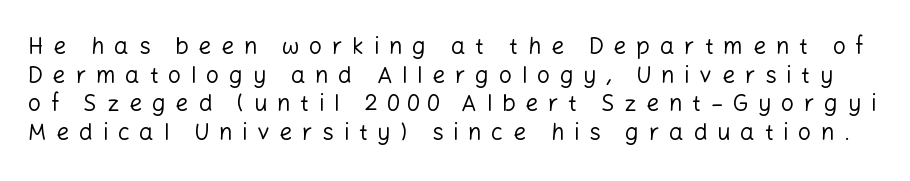
{"italic": "no", "bold": "no", "underline": "no", "line_spacing_ratio": 1.24, "letter_spacing": "wide", "letter_spacing_em": 0.42, "glyph_px": 23}
